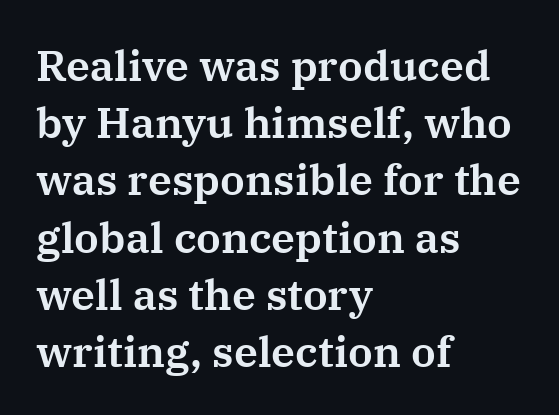
Q: Is the text italic (slanted)? A: No, it is upright.
Q: Is the typeface a serif or a sans-serif typeface? A: Serif.
Q: Is the text underlined? A: No.
Q: How is the paragraph aligned? A: Left-aligned.
Q: Is the spacing between letters normal or unusually wide? A: Normal.
Q: Is the spacing between lines tight, normal or loose? A: Normal.
Q: Width (condensed, normal, or wide)? A: Normal.
Q: Stroke contrast? A: Medium.
Q: x-height? A: Medium.
Q: Monospaced? A: No.
